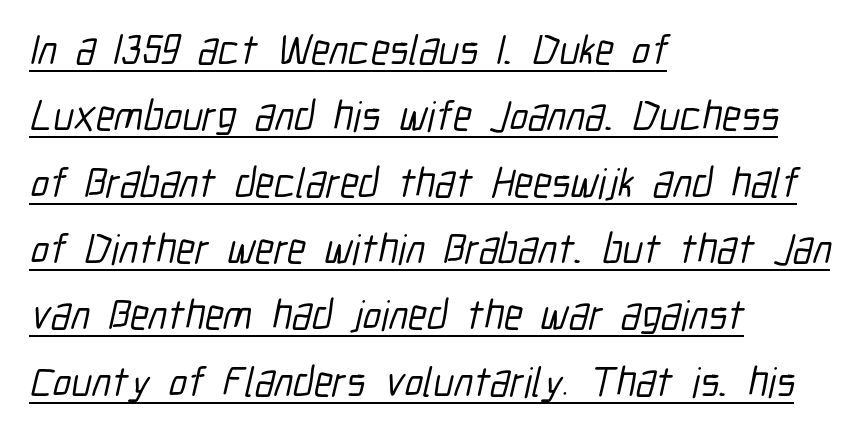
{"serif": "no", "width": "condensed", "stroke_contrast": "low", "x_height": "medium", "monospaced": "no", "underline": "yes", "align": "left", "line_spacing": "normal", "line_spacing_ratio": 1.58, "letter_spacing": "normal", "letter_spacing_em": 0.0, "glyph_px": 42}
